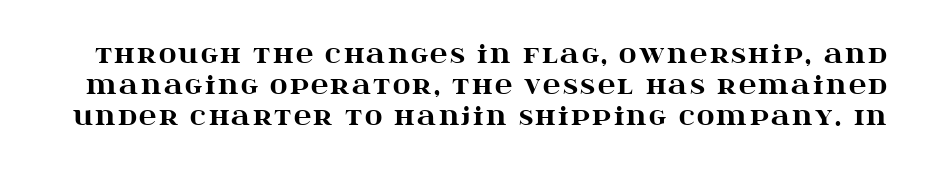
{"italic": "no", "bold": "yes", "underline": "no", "line_spacing": "normal", "line_spacing_ratio": 1.3, "glyph_px": 24}
